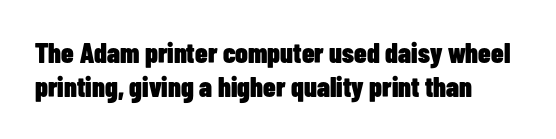
{"serif": "no", "italic": "no", "bold": "yes", "weight": "heavy", "width": "condensed", "stroke_contrast": "low", "x_height": "medium", "monospaced": "no", "underline": "no", "align": "left", "line_spacing_ratio": 1.23, "letter_spacing": "normal", "letter_spacing_em": 0.0, "glyph_px": 28}
